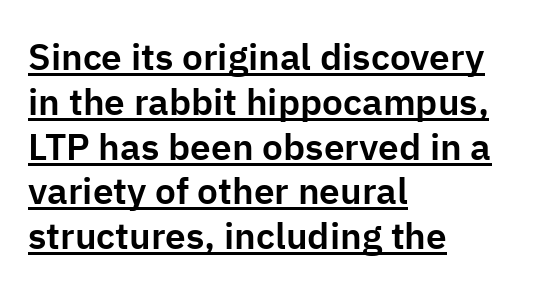
The image shows 37 px sans-serif type, upright; set left-aligned, line spacing 1.21x, normal letter spacing, underlined; low stroke contrast and a medium x-height.
